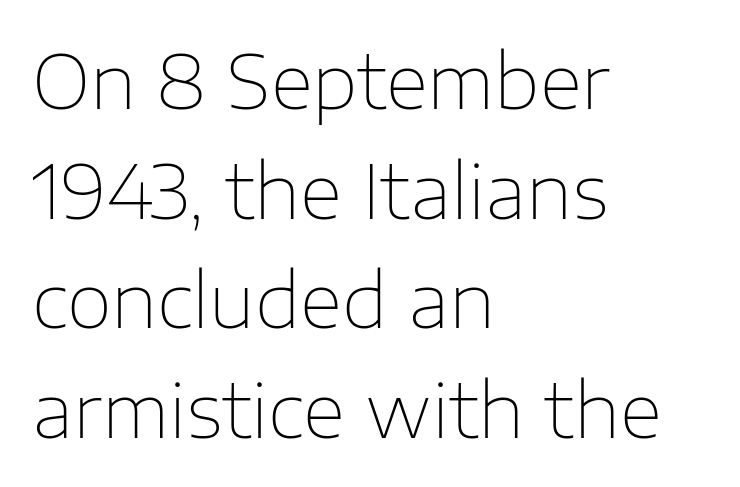
The image shows 74 px thin sans-serif type, upright; set left-aligned, normal line spacing (1.48x), normal letter spacing, not underlined; low stroke contrast and a medium x-height.
